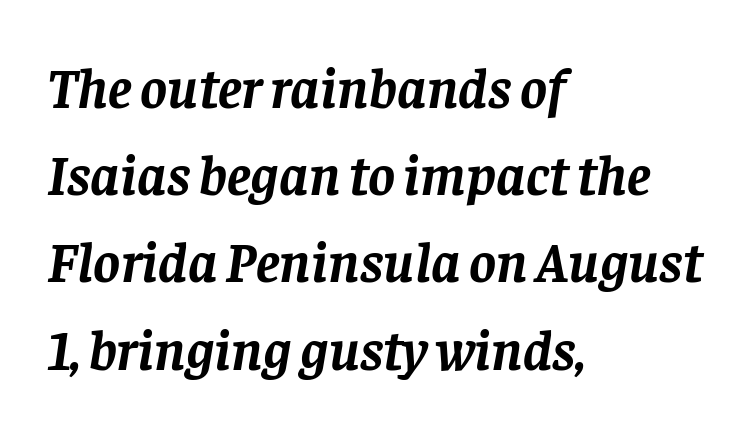
The image shows 57 px semibold serif type, italic (leaning right); set left-aligned, normal line spacing (1.53x), normal letter spacing, not underlined; low stroke contrast and a large x-height.
